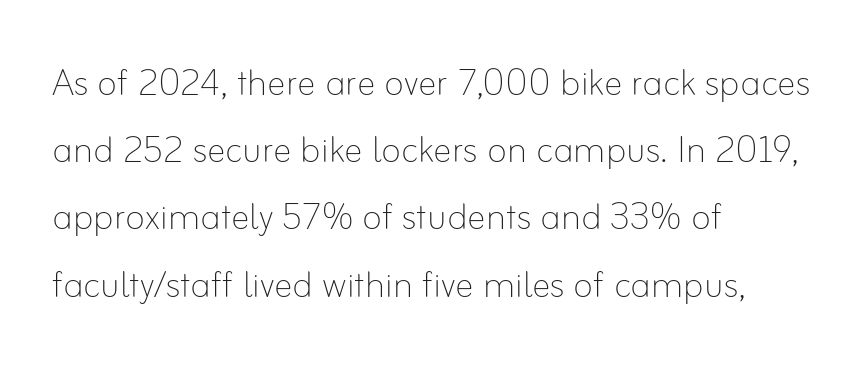
Is there much room between lines? A standard amount, neither cramped nor airy. Tracking here is standard; glyphs follow each other at the usual distance. Is the stroke heavy? The answer is a plain regular-or-lighter. A typesetter would call this proportional, since set widths differ per character. No word sits above an underline. Quick note: not italic, upright.
